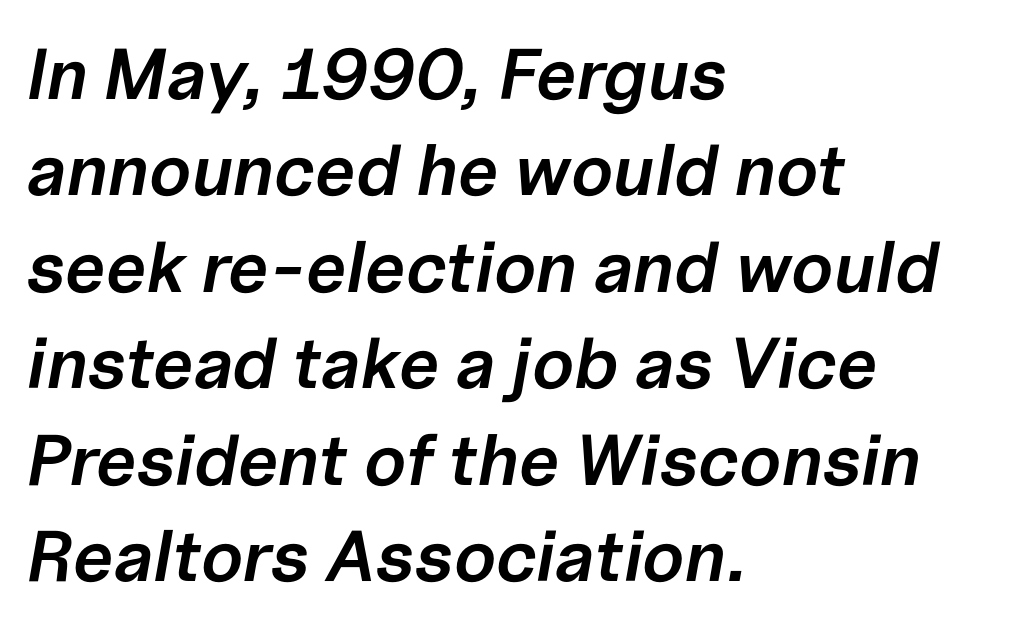
The image shows 72 px semibold type, italic (leaning right); set left-aligned, normal line spacing (1.34x), normal letter spacing, not underlined; low stroke contrast and a medium x-height.
